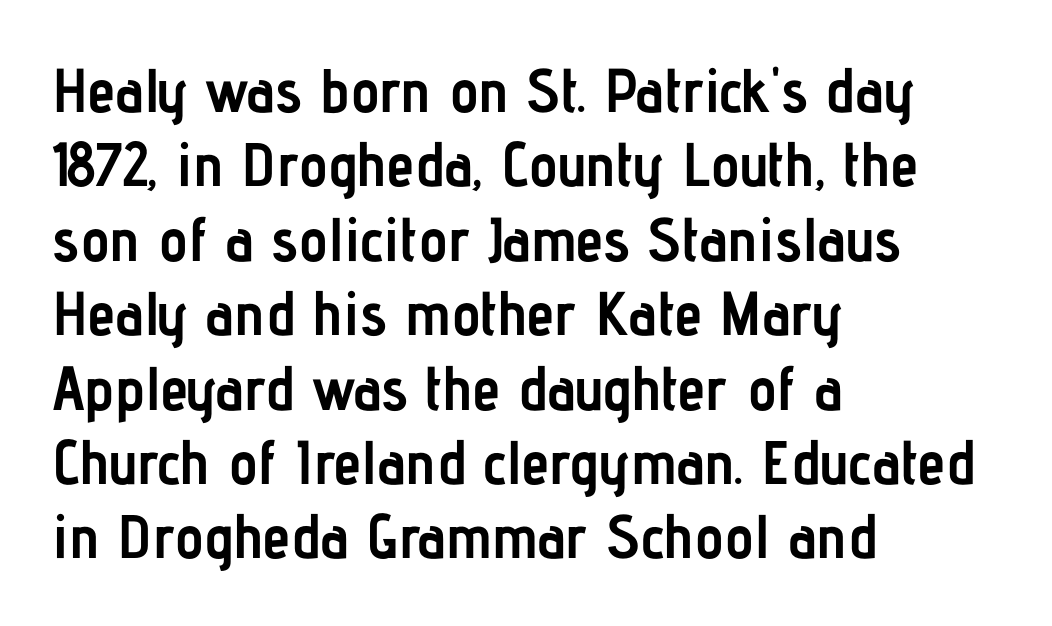
Q: Is the text bold? A: Yes.
Q: Is the text italic (slanted)? A: No, it is upright.
Q: Is the typeface a serif or a sans-serif typeface? A: Sans-serif.
Q: Is the text underlined? A: No.
Q: How is the paragraph aligned? A: Left-aligned.
Q: Is the spacing between letters normal or unusually wide? A: Normal.
Q: Width (condensed, normal, or wide)? A: Condensed.
Q: Stroke contrast? A: Low.
Q: x-height? A: Medium.
Q: Monospaced? A: No.
